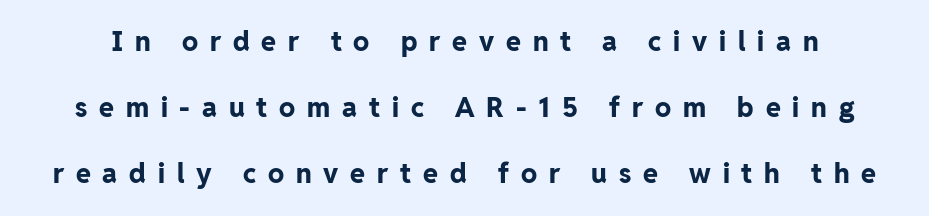
The image shows 27 px bold type, upright; set loose line spacing (2.45x), unusually wide letter spacing (+0.44 em), not underlined.
